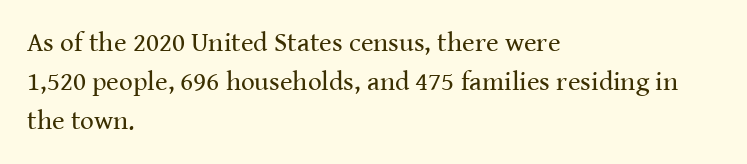
Nothing heavy about these letters — not bold at all. The block of text has a typical density, with ordinary space between rows. Posture: straight, roman, zero tilt. Quick note: underline off. The letterforms sit shoulder to shoulder at normal distance.
